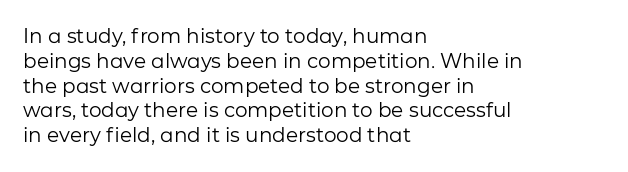
The image shows 20 px text type, upright; set left-aligned, line spacing 1.24x, normal letter spacing, not underlined.
